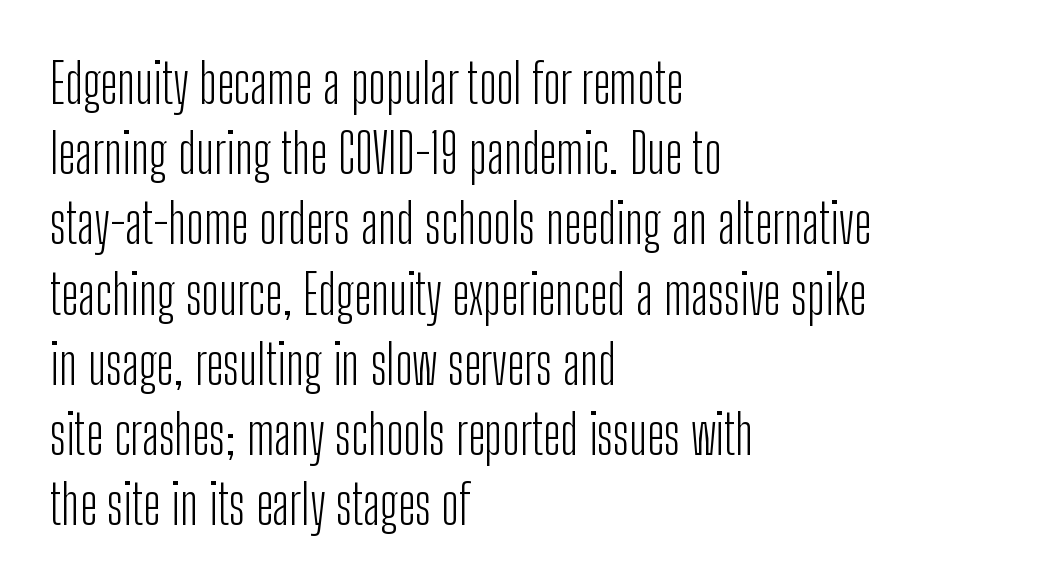
The image shows 54 px light, condensed sans-serif type, upright; set left-aligned, normal line spacing (1.3x), normal letter spacing, not underlined; low stroke contrast and a medium x-height.
